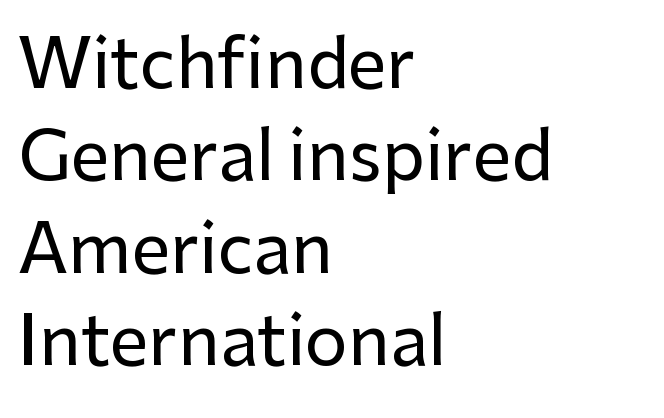
The image shows 68 px sans-serif type, upright; set left-aligned, normal line spacing (1.36x), normal letter spacing, not underlined; low stroke contrast and a medium x-height.
